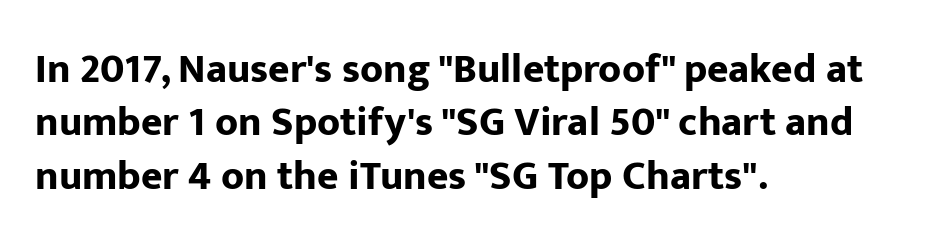
{"serif": "no", "italic": "no", "bold": "yes", "weight": "bold", "width": "normal", "stroke_contrast": "low", "x_height": "medium", "monospaced": "no", "underline": "no", "align": "left", "line_spacing": "normal", "line_spacing_ratio": 1.3, "letter_spacing": "normal", "letter_spacing_em": 0.0, "glyph_px": 41}
